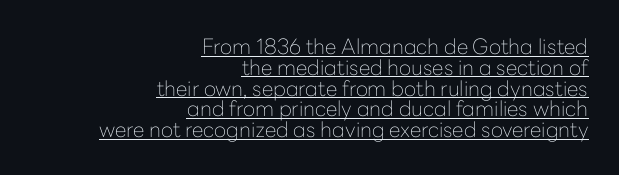
Q: Is the text bold? A: No.
Q: Is the text italic (slanted)? A: No, it is upright.
Q: Is the text underlined? A: Yes.
Q: How is the paragraph aligned? A: Right-aligned.
Q: Is the spacing between letters normal or unusually wide? A: Normal.
Q: Is the spacing between lines tight, normal or loose? A: Tight.
